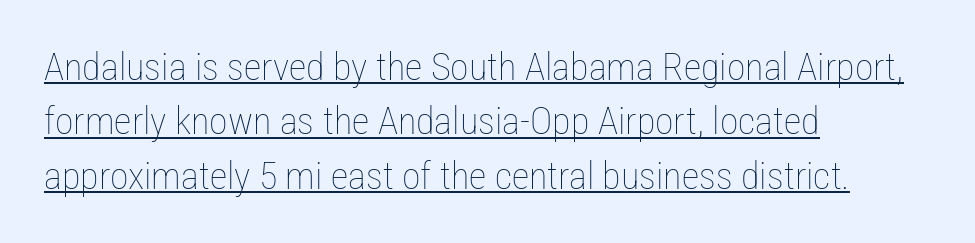
Q: Is the text bold? A: No.
Q: Is the text italic (slanted)? A: No, it is upright.
Q: Is the text underlined? A: Yes.
Q: How is the paragraph aligned? A: Left-aligned.
Q: Is the spacing between letters normal or unusually wide? A: Normal.
Q: Is the spacing between lines tight, normal or loose? A: Normal.
Q: Width (condensed, normal, or wide)? A: Condensed.
Q: Stroke contrast? A: Low.
Q: x-height? A: Medium.
Q: Monospaced? A: No.
